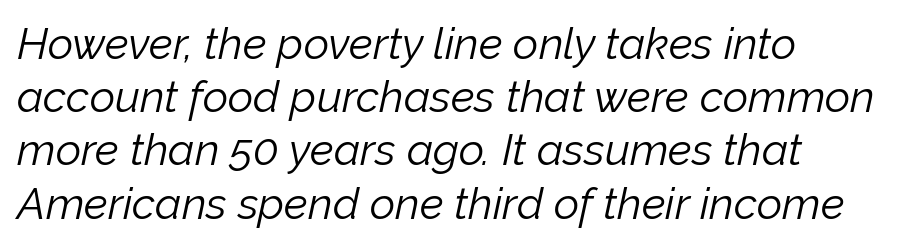
Q: Is the text bold? A: No.
Q: Is the text italic (slanted)? A: Yes, it leans right by about 12 degrees.
Q: Is the text underlined? A: No.
Q: How is the paragraph aligned? A: Left-aligned.
Q: Is the spacing between letters normal or unusually wide? A: Normal.
Q: Width (condensed, normal, or wide)? A: Normal.
Q: Stroke contrast? A: Low.
Q: x-height? A: Medium.
Q: Monospaced? A: No.
